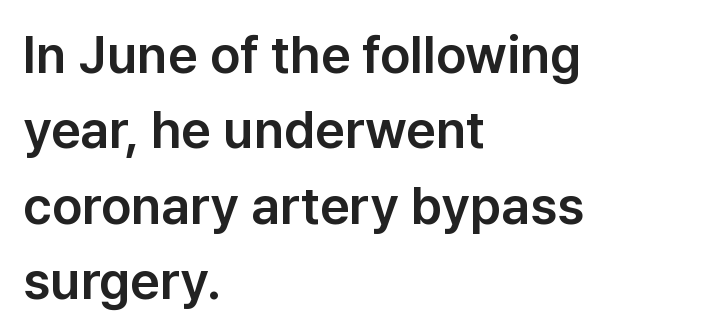
{"serif": "no", "italic": "no", "width": "normal", "stroke_contrast": "low", "x_height": "medium", "monospaced": "no", "underline": "no", "align": "left", "line_spacing": "normal", "line_spacing_ratio": 1.45, "letter_spacing": "normal", "letter_spacing_em": 0.0, "glyph_px": 52}
